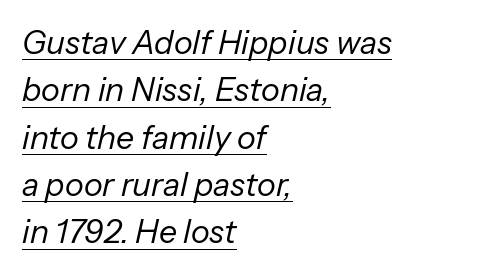
Stem width sits at or under what a default text font uses. Line beginnings align vertically; line endings do not. Designer's note — italics engaged. How would I describe the line gaps? Plain and ordinary. Honestly, the underline is the first thing you notice here. Words appear dense and cohesive because spacing is normal.
